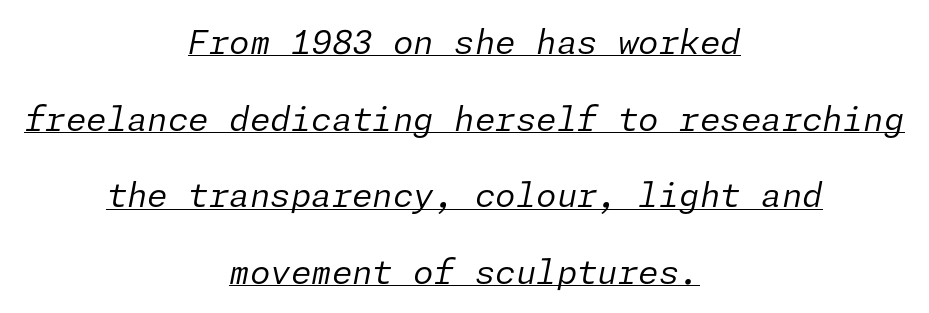
Q: Is the text bold? A: No.
Q: Is the text italic (slanted)? A: Yes, it leans right by about 11 degrees.
Q: Is the text underlined? A: Yes.
Q: How is the paragraph aligned? A: Centered.
Q: Is the spacing between letters normal or unusually wide? A: Normal.
Q: Is the spacing between lines tight, normal or loose? A: Loose.
Q: Width (condensed, normal, or wide)? A: Normal.
Q: Stroke contrast? A: Low.
Q: x-height? A: Medium.
